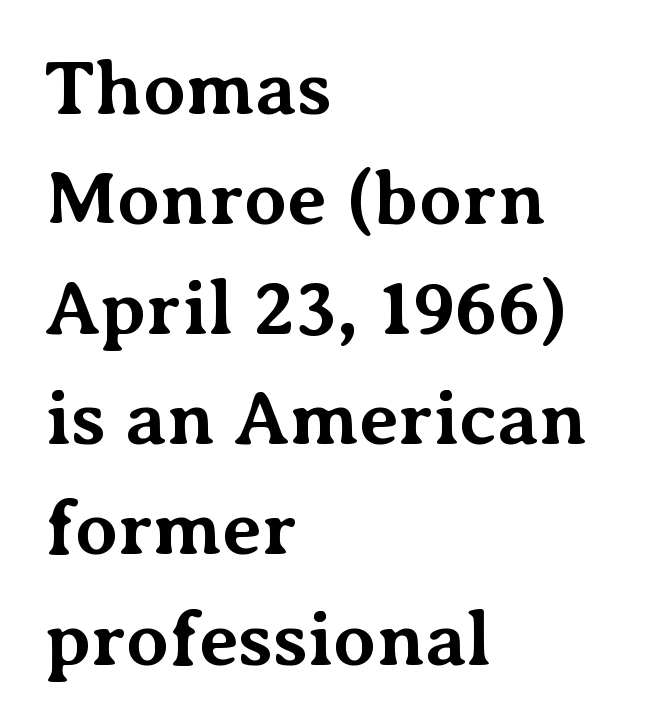
Q: Is the text bold? A: Yes.
Q: Is the text italic (slanted)? A: No, it is upright.
Q: Is the typeface a serif or a sans-serif typeface? A: Serif.
Q: Is the text underlined? A: No.
Q: How is the paragraph aligned? A: Left-aligned.
Q: Is the spacing between letters normal or unusually wide? A: Normal.
Q: Is the spacing between lines tight, normal or loose? A: Normal.
Q: Width (condensed, normal, or wide)? A: Normal.
Q: Stroke contrast? A: Medium.
Q: x-height? A: Medium.
Q: Monospaced? A: No.
